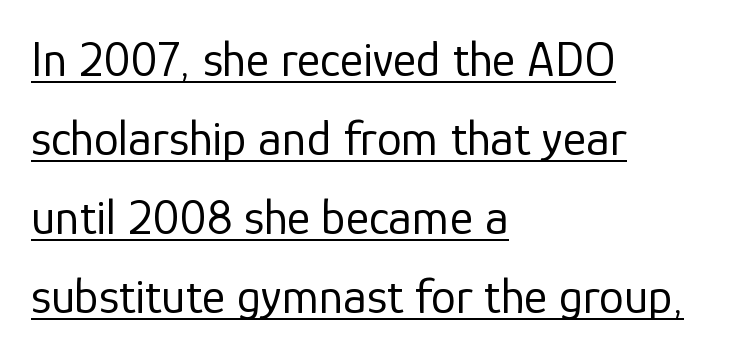
Q: Is the text bold? A: No.
Q: Is the text italic (slanted)? A: No, it is upright.
Q: Is the typeface a serif or a sans-serif typeface? A: Sans-serif.
Q: Is the text underlined? A: Yes.
Q: How is the paragraph aligned? A: Left-aligned.
Q: Is the spacing between letters normal or unusually wide? A: Normal.
Q: Is the spacing between lines tight, normal or loose? A: Normal.
Q: Width (condensed, normal, or wide)? A: Normal.
Q: Stroke contrast? A: Low.
Q: x-height? A: Medium.
Q: Monospaced? A: No.
